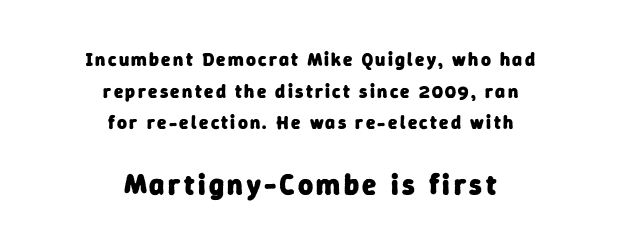
The image shows 29 px heavy sans-serif type; set centered, normal line spacing (1.67x), not underlined; the second (bottom) block is 1.53x larger; low stroke contrast and a medium x-height.
